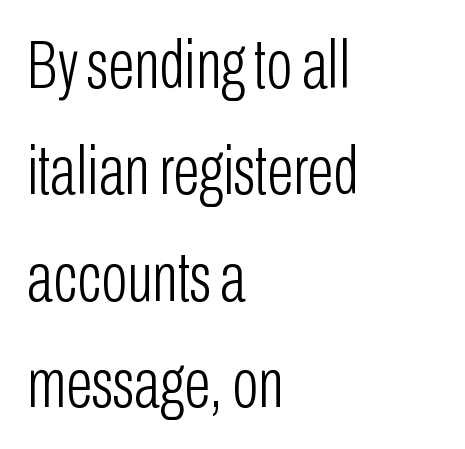
Q: Is the text bold? A: No.
Q: Is the text italic (slanted)? A: No, it is upright.
Q: Is the typeface a serif or a sans-serif typeface? A: Sans-serif.
Q: Is the text underlined? A: No.
Q: How is the paragraph aligned? A: Left-aligned.
Q: Is the spacing between letters normal or unusually wide? A: Normal.
Q: Is the spacing between lines tight, normal or loose? A: Normal.
Q: Width (condensed, normal, or wide)? A: Condensed.
Q: Stroke contrast? A: Low.
Q: x-height? A: Medium.
Q: Monospaced? A: No.
